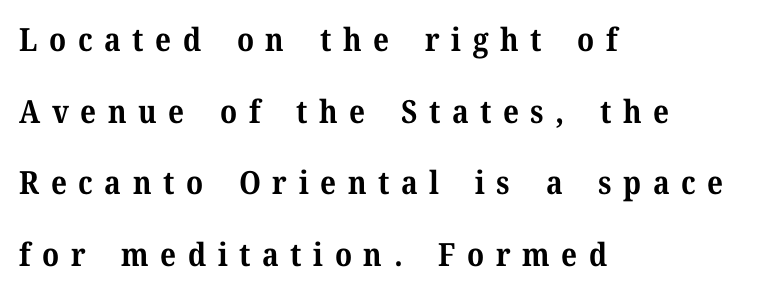
The image shows 32 px bold serif type, upright; set left-aligned, loose line spacing (2.24x), unusually wide letter spacing (+0.36 em), not underlined; medium stroke contrast and a medium x-height.
